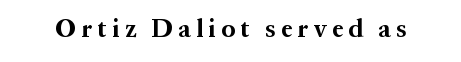
The image shows 25 px bold type, upright; set unusually wide letter spacing (+0.22 em), not underlined.
